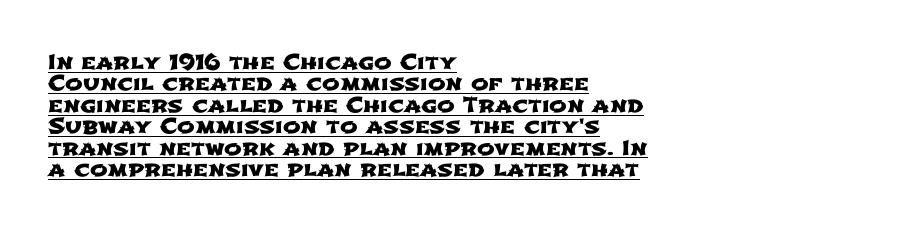
Q: Is the text underlined? A: Yes.
Q: How is the paragraph aligned? A: Left-aligned.
Q: Is the spacing between letters normal or unusually wide? A: Normal.
Q: Is the spacing between lines tight, normal or loose? A: Tight.
